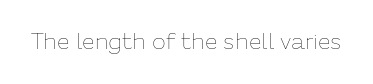
The image shows 23 px text type, upright; set normal letter spacing, not underlined.
